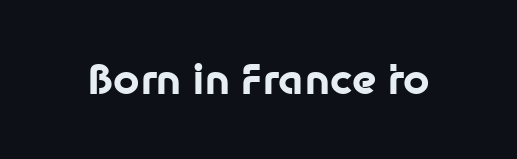
Q: Is the text bold? A: Yes.
Q: Is the text italic (slanted)? A: No, it is upright.
Q: Is the typeface a serif or a sans-serif typeface? A: Sans-serif.
Q: Is the text underlined? A: No.
Q: Is the spacing between letters normal or unusually wide? A: Normal.
Q: Width (condensed, normal, or wide)? A: Normal.
Q: Stroke contrast? A: Low.
Q: x-height? A: Medium.
Q: Monospaced? A: No.
